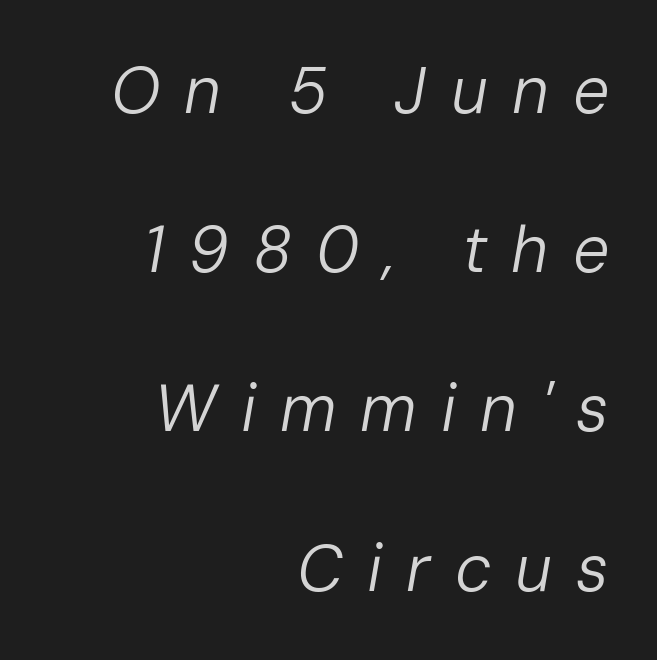
The image shows 65 px regular-weight type, italic (leaning right); set right-aligned, loose line spacing (2.45x), unusually wide letter spacing (+0.37 em), not underlined; low stroke contrast and a medium x-height.
